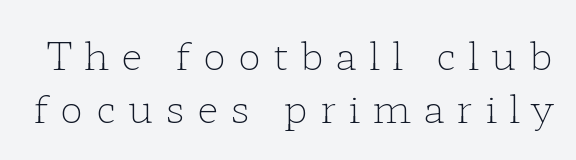
{"serif": "yes", "italic": "no", "bold": "no", "weight": "light", "width": "wide", "stroke_contrast": "low", "x_height": "medium", "monospaced": "no", "underline": "no", "line_spacing": "normal", "line_spacing_ratio": 1.36, "letter_spacing": "wide", "letter_spacing_em": 0.31, "glyph_px": 39}
